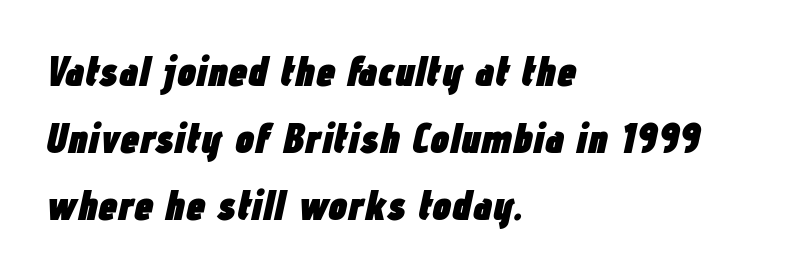
Check under the words: just untouched page. Does the lettering tilt? It does — this is italic. Line starts are locked; line ends wander. The letters sit at their default tracking, neither squeezed nor spread. The face used here has the dense, thick strokes of a bold. These lines are rendered in a variable-pitch font.
